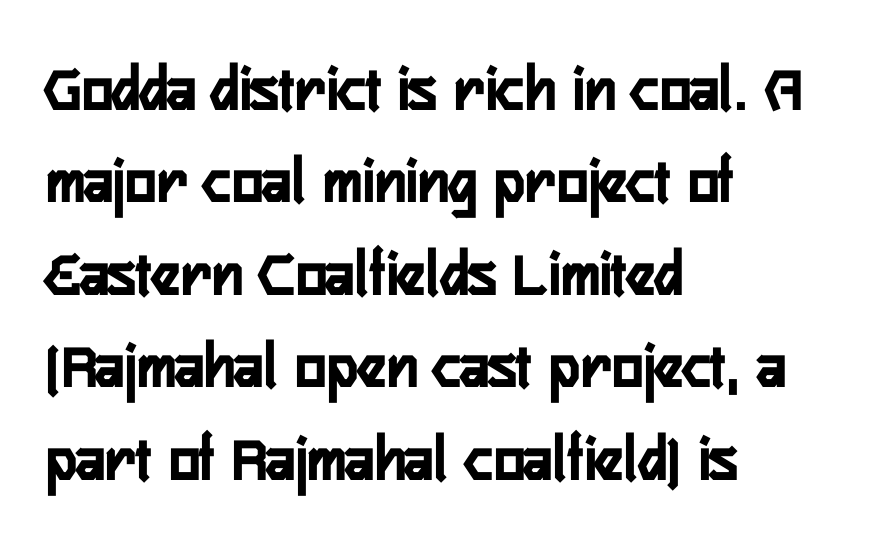
Q: Is the text bold? A: Yes.
Q: Is the text italic (slanted)? A: No, it is upright.
Q: Is the typeface a serif or a sans-serif typeface? A: Sans-serif.
Q: Is the text underlined? A: No.
Q: How is the paragraph aligned? A: Left-aligned.
Q: Is the spacing between letters normal or unusually wide? A: Normal.
Q: Is the spacing between lines tight, normal or loose? A: Normal.
Q: Width (condensed, normal, or wide)? A: Condensed.
Q: Stroke contrast? A: Low.
Q: x-height? A: Medium.
Q: Monospaced? A: No.
